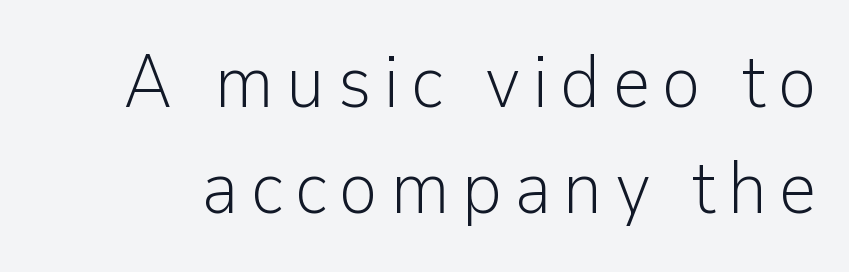
Ascenders rise straight up at ninety degrees. The weight tops out at a normal text grade. Compared with typical paragraphs, the rows here are spaced about the same. Glance below the letters and you will spot only blank space. The rendering shows plain stroke endings on the letterforms — a sans-serif design. You could not count columns in this text — the font is proportionally spaced.
